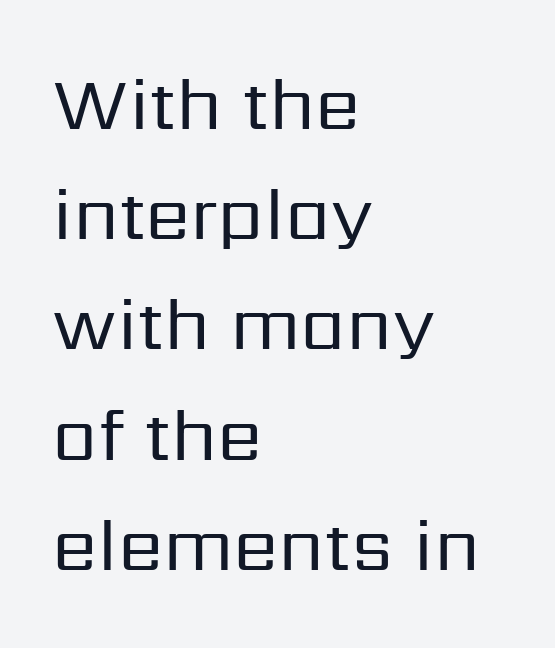
{"serif": "no", "italic": "no", "bold": "no", "weight": "regular", "width": "normal", "stroke_contrast": "low", "x_height": "medium", "monospaced": "no", "underline": "no", "align": "left", "line_spacing": "normal", "line_spacing_ratio": 1.51, "letter_spacing": "normal", "letter_spacing_em": 0.0, "glyph_px": 73}
